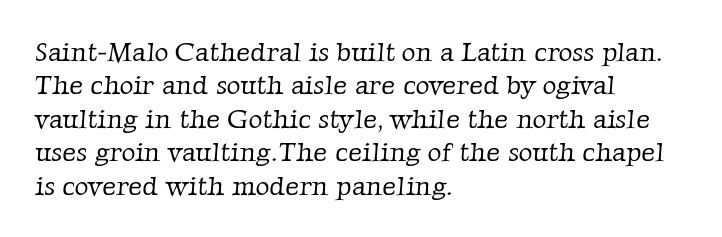
Leftover space on each line is placed entirely after the last word. Descender tails drop into unmarked territory. Standard letterfit; no display-style spreading of the glyphs. The font sits on the lighter half of the weight spectrum, regular included.
